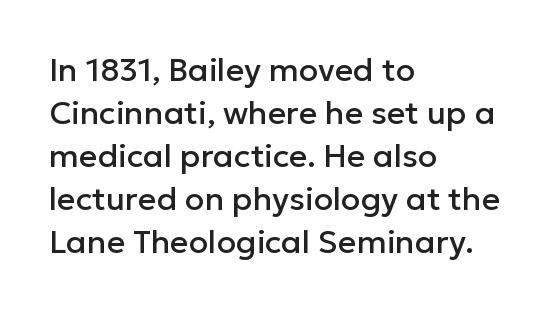
The image shows 32 px sans-serif type, upright; set left-aligned, normal line spacing (1.34x), normal letter spacing, not underlined; low stroke contrast and a medium x-height.
